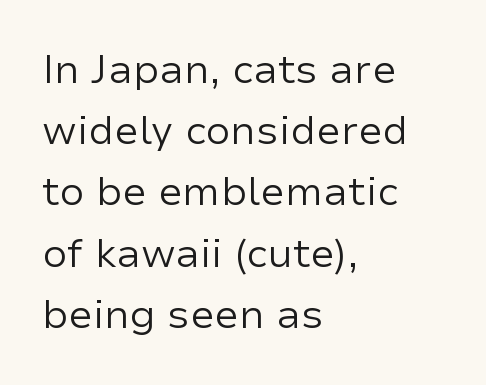
{"serif": "no", "italic": "no", "bold": "no", "weight": "regular", "width": "normal", "stroke_contrast": "low", "x_height": "medium", "monospaced": "no", "underline": "no", "align": "left", "line_spacing": "normal", "line_spacing_ratio": 1.53, "letter_spacing": "normal", "letter_spacing_em": 0.0, "glyph_px": 40}
